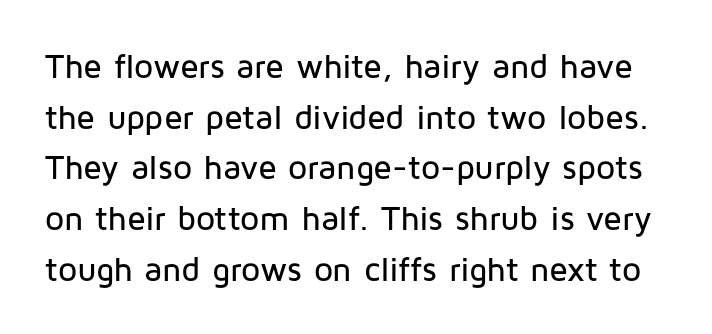
Vertical spacing — default. This sample uses an upright cut, with every glyph sitting square on the baseline. Plain, unruled lines of type. Do the characters align in a grid? No, the font is proportional. Words appear dense and cohesive because spacing is normal. The passage shown is typeset with a sans-serif family.
